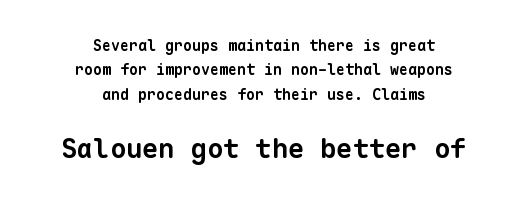
The image shows 27 px bold type; set centered, normal line spacing (1.63x), normal letter spacing, not underlined; the second (bottom) block is 1.8x larger.
